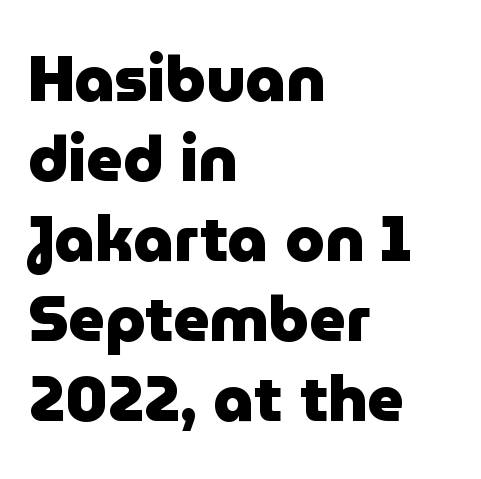
Q: Is the text bold? A: Yes.
Q: Is the text italic (slanted)? A: No, it is upright.
Q: Is the typeface a serif or a sans-serif typeface? A: Sans-serif.
Q: Is the text underlined? A: No.
Q: How is the paragraph aligned? A: Left-aligned.
Q: Is the spacing between letters normal or unusually wide? A: Normal.
Q: Is the spacing between lines tight, normal or loose? A: Normal.
Q: Width (condensed, normal, or wide)? A: Normal.
Q: Stroke contrast? A: Low.
Q: x-height? A: Medium.
Q: Monospaced? A: No.
